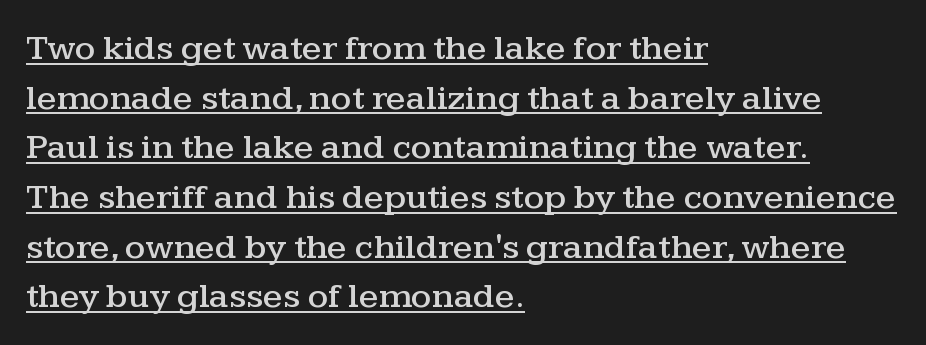
Note the varied advance widths — an 'i' is clearly narrower than an 'm'. A student would call this left alignment; a typographer would say flush left, rag right. Vertically, the passage feels balanced, rows spaced as you'd expect. The passage shown is typeset with a serif family. Tracking value appears to be zero — textbook default spacing. The lettering is marked with a stroke running underneath it.
